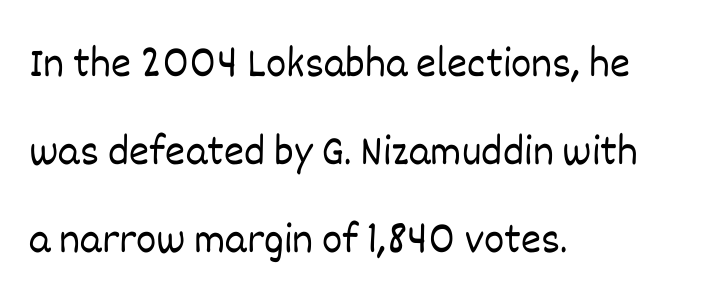
Q: Is the text bold? A: No.
Q: Is the text italic (slanted)? A: No, it is upright.
Q: Is the text underlined? A: No.
Q: How is the paragraph aligned? A: Left-aligned.
Q: Is the spacing between letters normal or unusually wide? A: Normal.
Q: Is the spacing between lines tight, normal or loose? A: Loose.
Q: Width (condensed, normal, or wide)? A: Normal.
Q: Stroke contrast? A: Low.
Q: x-height? A: Large.
Q: Monospaced? A: No.
